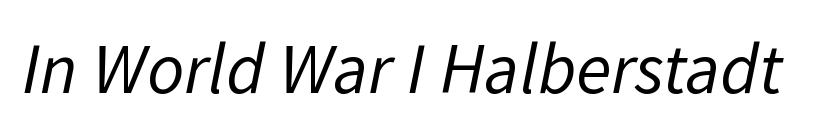
Here the designer chose a conventional face with non-uniform glyph widths. To sum up the face: it is a sans, with no serifs. What stands out about the letter spacing? Nothing — it is the standard amount. Letters rest on an invisible, unmarked baseline.
